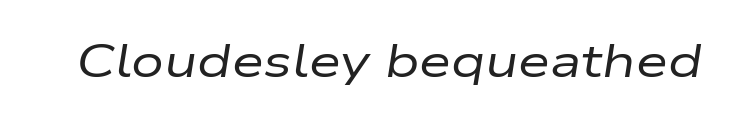
Q: Is the text bold? A: No.
Q: Is the text italic (slanted)? A: Yes, it leans right by about 9 degrees.
Q: Is the text underlined? A: No.
Q: Is the spacing between letters normal or unusually wide? A: Normal.
Q: Width (condensed, normal, or wide)? A: Wide.
Q: Stroke contrast? A: Low.
Q: x-height? A: Medium.
Q: Monospaced? A: No.
